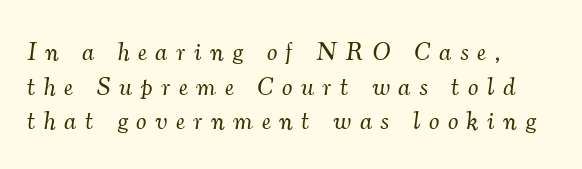
The image shows 26 px text type, italic (leaning right); set left-aligned, normal line spacing (1.33x), unusually wide letter spacing (+0.34 em), not underlined.
